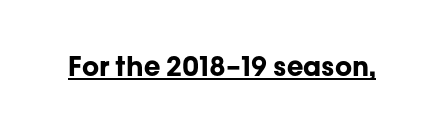
{"italic": "no", "bold": "yes", "underline": "yes", "letter_spacing": "normal", "letter_spacing_em": 0.0, "glyph_px": 27}
